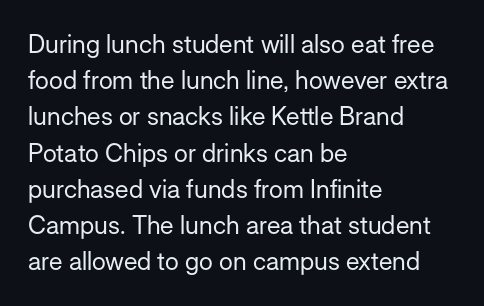
The image shows 25 px text type, upright; set left-aligned, normal line spacing (1.45x), normal letter spacing, not underlined.
